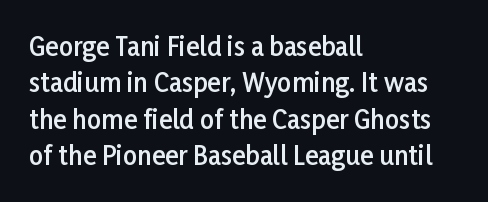
The image shows 25 px text type, upright; set left-aligned, normal line spacing (1.46x), normal letter spacing, not underlined.
